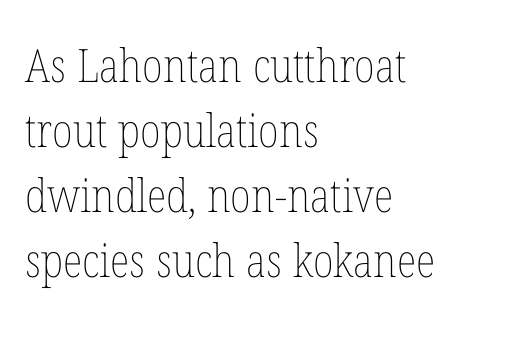
The letters stand upright; this is a roman face. The lines in this sample share a left origin and differ only in where they stop. Varying glyph widths throughout — classic text-font behaviour. Heaviness? Minimal to ordinary, like unemphasized prose. This rendering leaves character spacing at its baseline value. Summary of vertical rhythm: regular, with standard interline spacing.
